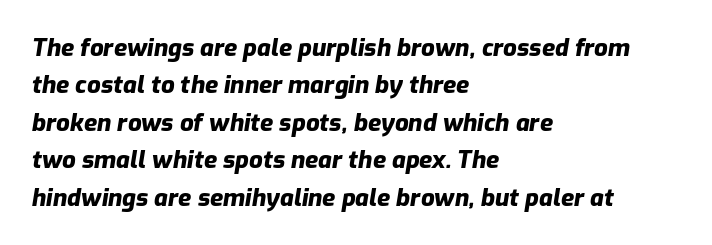
{"italic": "yes", "lean": "right", "slant_degrees": 9, "bold": "yes", "underline": "no", "align": "left", "line_spacing": "normal", "line_spacing_ratio": 1.56, "letter_spacing": "normal", "letter_spacing_em": 0.0, "glyph_px": 24}
